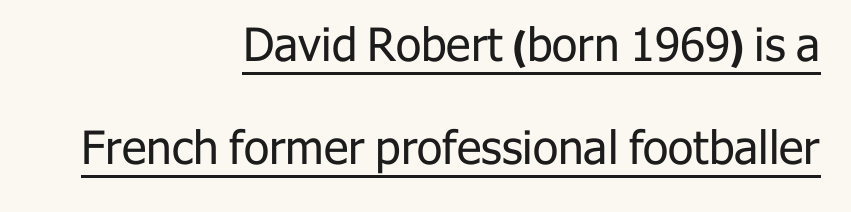
The image shows 46 px regular-weight sans-serif type, upright; set right-aligned, loose line spacing (2.23x), normal letter spacing, underlined; low stroke contrast and a medium x-height.
